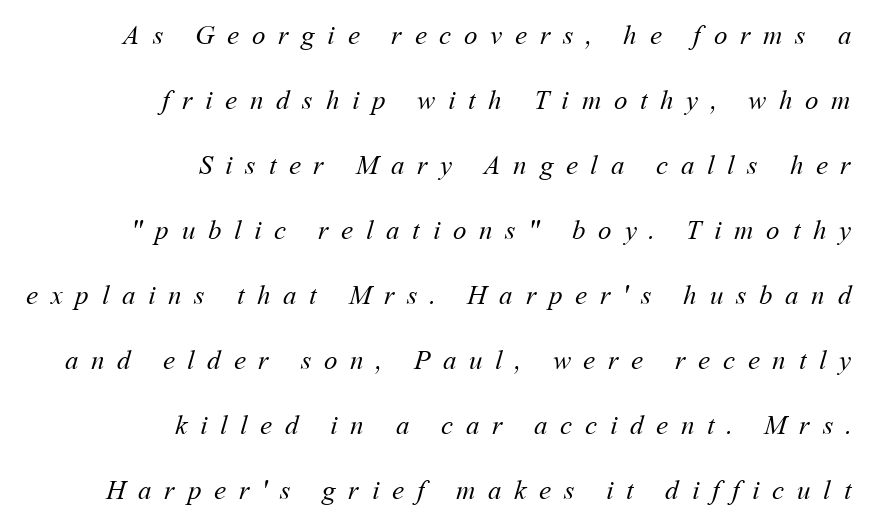
Q: Is the text bold? A: No.
Q: Is the text underlined? A: No.
Q: How is the paragraph aligned? A: Right-aligned.
Q: Is the spacing between letters normal or unusually wide? A: Unusually wide.
Q: Is the spacing between lines tight, normal or loose? A: Loose.
